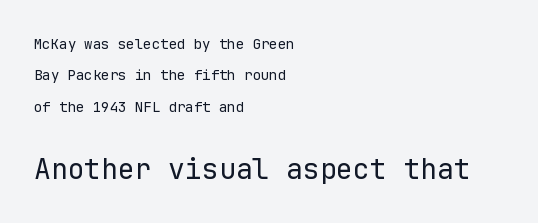
Q: Is the text bold? A: No.
Q: Is the text italic (slanted)? A: No, it is upright.
Q: Is the typeface a serif or a sans-serif typeface? A: Sans-serif.
Q: Is the text underlined? A: No.
Q: How is the paragraph aligned? A: Left-aligned.
Q: Is the spacing between letters normal or unusually wide? A: Normal.
Q: Is the spacing between lines tight, normal or loose? A: Loose.
Q: Which block of text is set in a larger size, the first (top) or the second (bottom)? A: The second (bottom) one.
Q: Width (condensed, normal, or wide)? A: Normal.
Q: Stroke contrast? A: Low.
Q: x-height? A: Medium.
Q: Monospaced? A: Yes.
